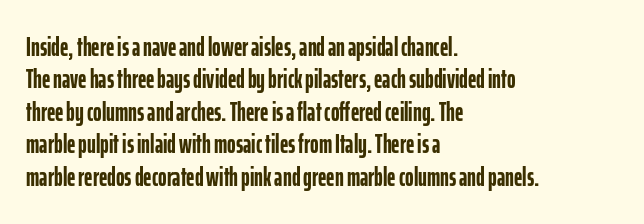
Interline gaps are of average width in this sample. Words float on clear page, feet unadorned. Weight check: bold — yes, fully. These lines were composed using upright roman letters.
